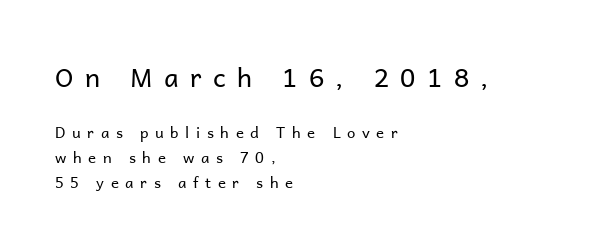
Summary of weight: not heavy and not bold. Glance below the letters and you will spot only blank space. This is roman type, the default non-slanted kind. A typesetter would call this leading conventional body-copy spacing. Short and long lines alike share a common starting point at left.
